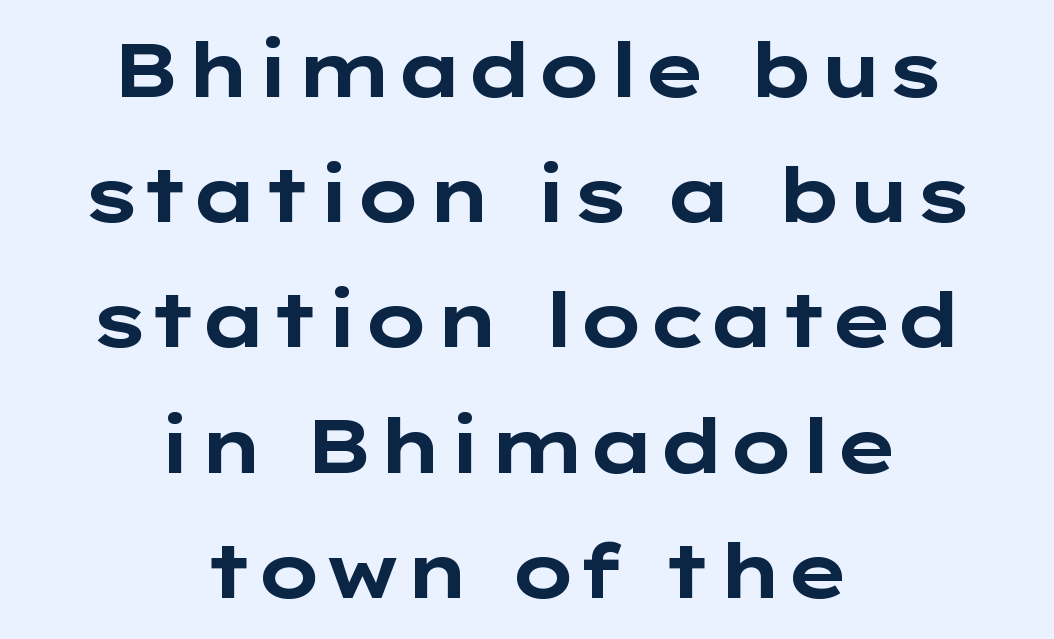
Q: Is the text bold? A: Yes.
Q: Is the text italic (slanted)? A: No, it is upright.
Q: Is the typeface a serif or a sans-serif typeface? A: Sans-serif.
Q: Is the text underlined? A: No.
Q: How is the paragraph aligned? A: Centered.
Q: Is the spacing between letters normal or unusually wide? A: Normal.
Q: Is the spacing between lines tight, normal or loose? A: Normal.
Q: Width (condensed, normal, or wide)? A: Wide.
Q: Stroke contrast? A: Low.
Q: x-height? A: Medium.
Q: Monospaced? A: No.
